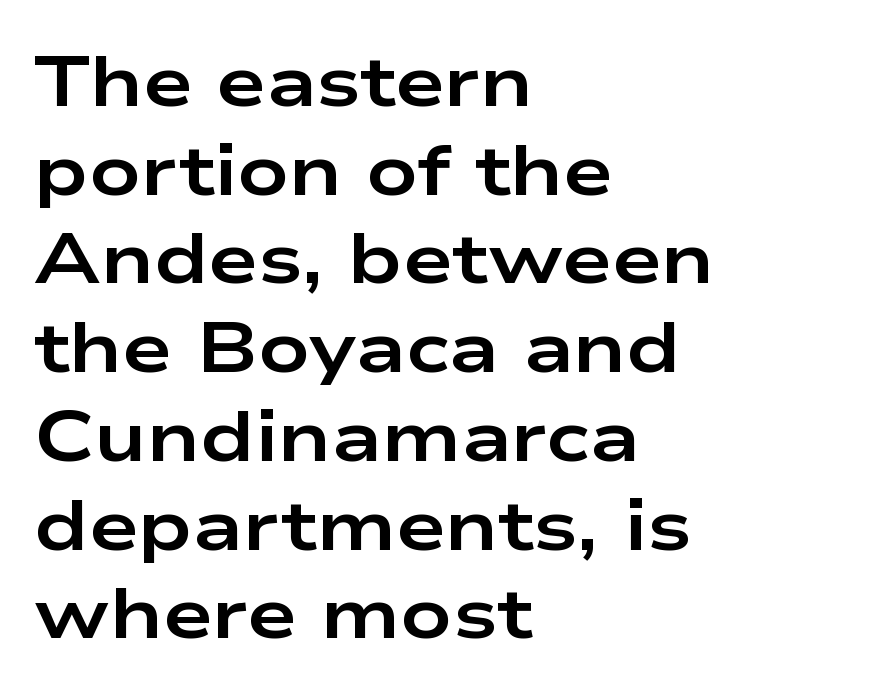
Q: Is the text bold? A: Yes.
Q: Is the text italic (slanted)? A: No, it is upright.
Q: Is the typeface a serif or a sans-serif typeface? A: Sans-serif.
Q: Is the text underlined? A: No.
Q: How is the paragraph aligned? A: Left-aligned.
Q: Is the spacing between letters normal or unusually wide? A: Normal.
Q: Is the spacing between lines tight, normal or loose? A: Normal.
Q: Width (condensed, normal, or wide)? A: Wide.
Q: Stroke contrast? A: Low.
Q: x-height? A: Medium.
Q: Monospaced? A: No.
